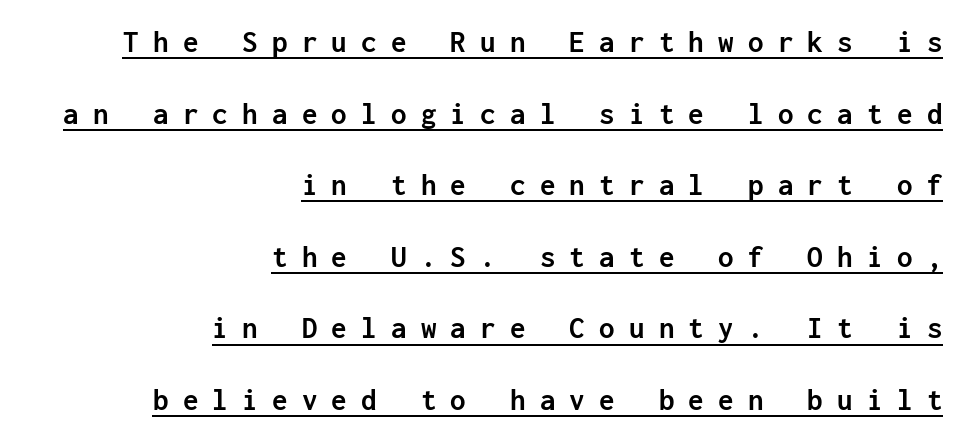
The image shows 31 px semibold sans-serif type, upright, monospaced; set right-aligned, loose line spacing (2.31x), unusually wide letter spacing (+0.46 em), underlined; low stroke contrast and a medium x-height.
